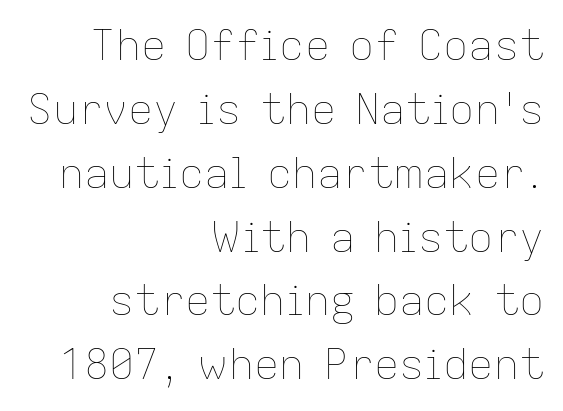
{"italic": "no", "bold": "no", "weight": "thin", "width": "normal", "stroke_contrast": "low", "x_height": "medium", "monospaced": "no", "underline": "no", "align": "right", "line_spacing": "normal", "line_spacing_ratio": 1.52, "letter_spacing": "normal", "letter_spacing_em": 0.0, "glyph_px": 42}
